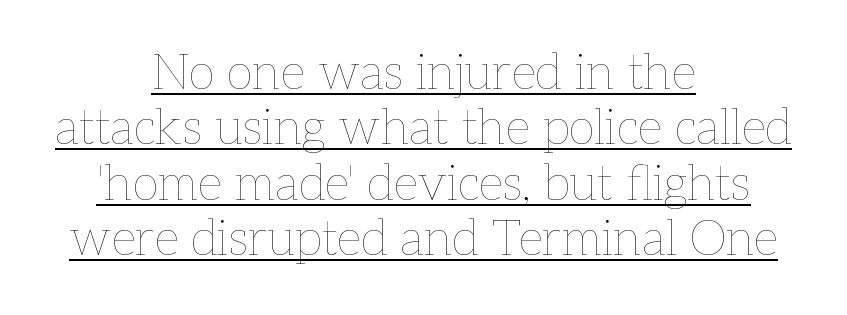
Leading: reduced. Here the designer chose a conventional face with non-uniform glyph widths. The font sits on the lighter half of the weight spectrum, regular included. Is there an underline? Yes — a line sits under the letters. Horizontal alignment here is central, giving a formal, balanced look.
